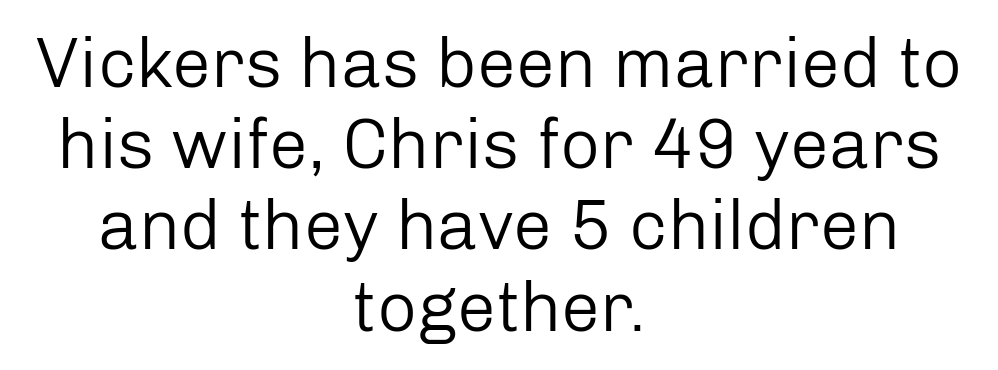
The image shows 70 px regular-weight sans-serif type, upright; set centered, line spacing 1.16x, normal letter spacing, not underlined; low stroke contrast and a medium x-height.
